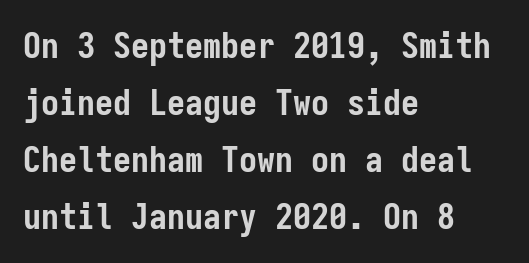
{"serif": "no", "italic": "no", "bold": "yes", "weight": "semibold", "width": "condensed", "stroke_contrast": "low", "x_height": "medium", "monospaced": "yes", "underline": "no", "align": "left", "line_spacing": "normal", "line_spacing_ratio": 1.58, "letter_spacing": "normal", "letter_spacing_em": 0.0, "glyph_px": 36}
